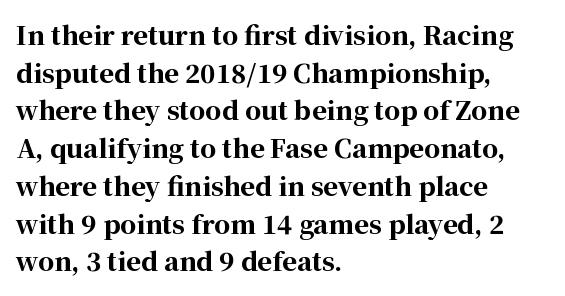
The image shows 25 px bold type, upright; set left-aligned, normal line spacing (1.51x), normal letter spacing, not underlined.
